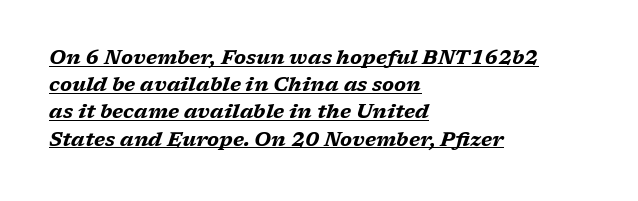
The image shows 20 px bold type, italic (leaning right); set left-aligned, normal line spacing (1.36x), normal letter spacing, underlined.
